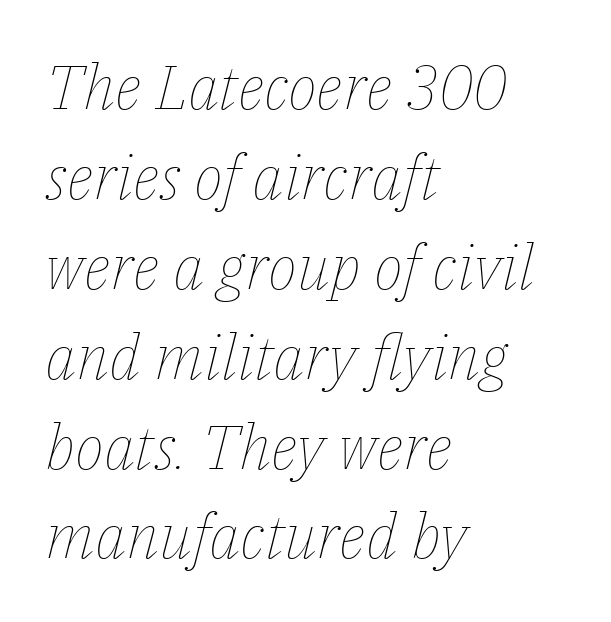
The image shows 62 px thin type, italic (leaning right); set left-aligned, normal line spacing (1.45x), normal letter spacing, not underlined; low stroke contrast and a medium x-height.
